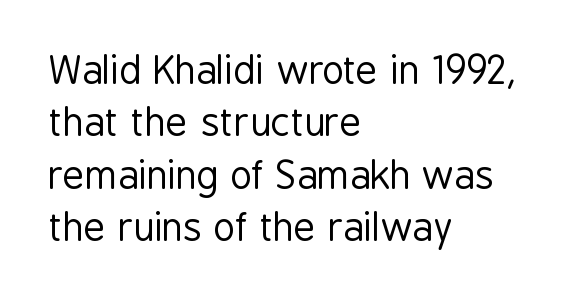
{"serif": "no", "italic": "no", "bold": "no", "weight": "regular", "width": "condensed", "stroke_contrast": "low", "x_height": "medium", "monospaced": "no", "underline": "no", "align": "left", "line_spacing": "normal", "line_spacing_ratio": 1.38, "letter_spacing": "normal", "letter_spacing_em": 0.0, "glyph_px": 38}
